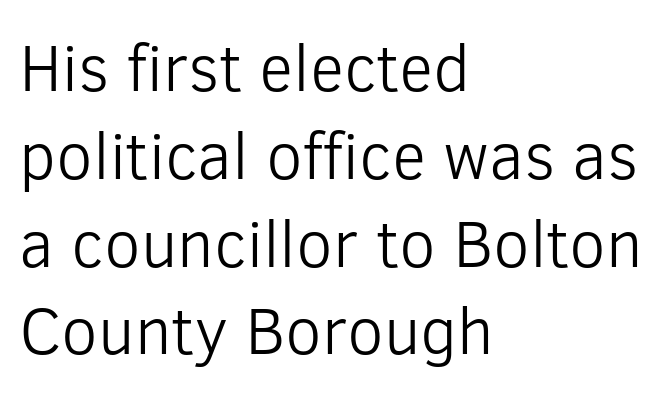
Q: Is the text bold? A: No.
Q: Is the text italic (slanted)? A: No, it is upright.
Q: Is the typeface a serif or a sans-serif typeface? A: Sans-serif.
Q: Is the text underlined? A: No.
Q: How is the paragraph aligned? A: Left-aligned.
Q: Is the spacing between letters normal or unusually wide? A: Normal.
Q: Is the spacing between lines tight, normal or loose? A: Normal.
Q: Width (condensed, normal, or wide)? A: Normal.
Q: Stroke contrast? A: Low.
Q: x-height? A: Medium.
Q: Monospaced? A: No.
